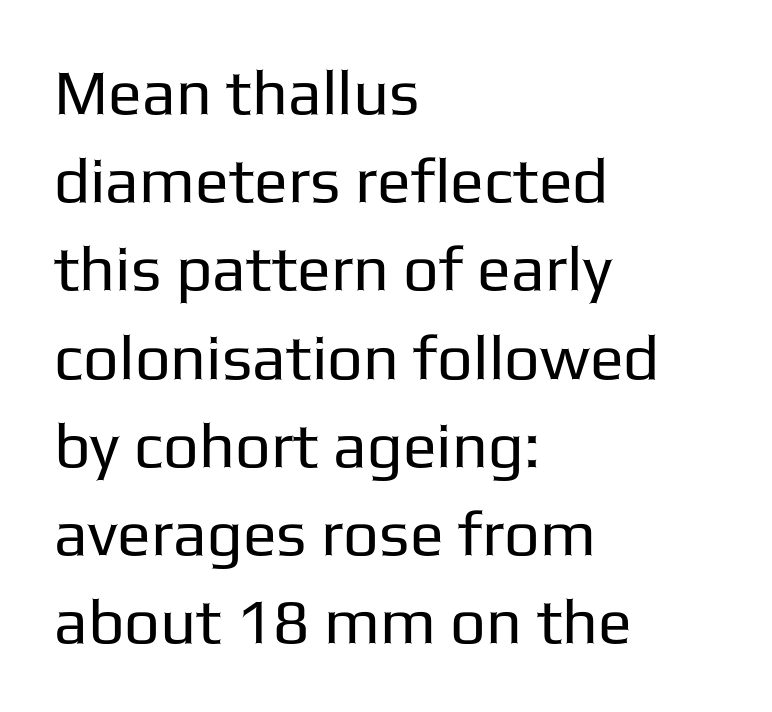
Q: Is the text bold? A: No.
Q: Is the text italic (slanted)? A: No, it is upright.
Q: Is the typeface a serif or a sans-serif typeface? A: Sans-serif.
Q: Is the text underlined? A: No.
Q: How is the paragraph aligned? A: Left-aligned.
Q: Is the spacing between letters normal or unusually wide? A: Normal.
Q: Is the spacing between lines tight, normal or loose? A: Normal.
Q: Width (condensed, normal, or wide)? A: Normal.
Q: Stroke contrast? A: Low.
Q: x-height? A: Medium.
Q: Monospaced? A: No.
